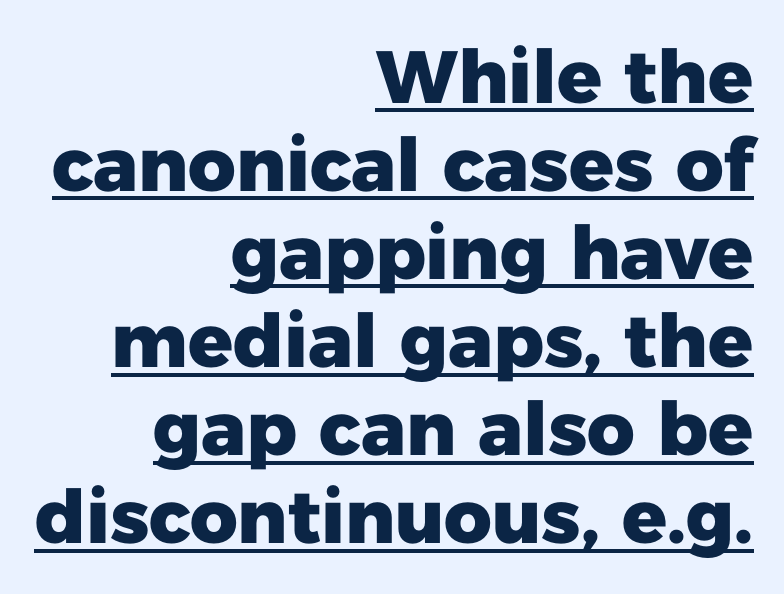
The image shows 74 px heavy sans-serif type, upright; set right-aligned, line spacing 1.19x, normal letter spacing, underlined; low stroke contrast and a medium x-height.
